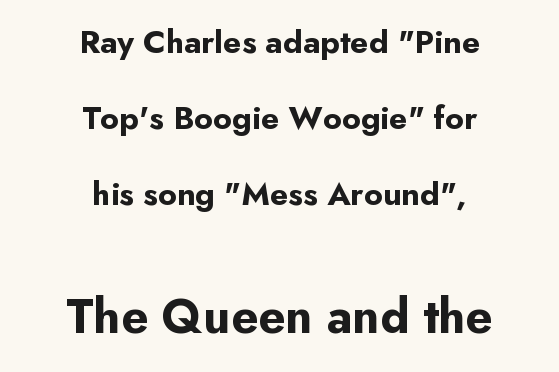
The image shows 49 px bold sans-serif type, upright; set centered, loose line spacing (2.31x), normal letter spacing, not underlined; the second (bottom) block is 1.48x larger; low stroke contrast and a small x-height.
